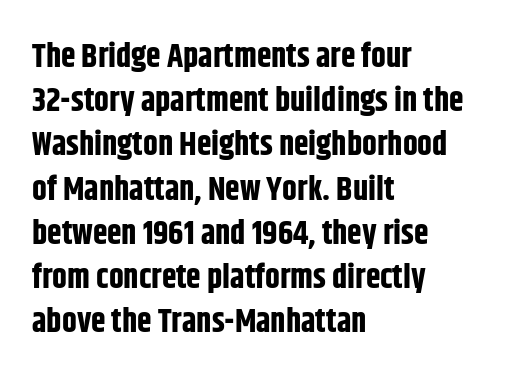
Q: Is the text bold? A: Yes.
Q: Is the text italic (slanted)? A: No, it is upright.
Q: Is the typeface a serif or a sans-serif typeface? A: Sans-serif.
Q: Is the text underlined? A: No.
Q: How is the paragraph aligned? A: Left-aligned.
Q: Is the spacing between letters normal or unusually wide? A: Normal.
Q: Is the spacing between lines tight, normal or loose? A: Normal.
Q: Width (condensed, normal, or wide)? A: Condensed.
Q: Stroke contrast? A: Low.
Q: x-height? A: Large.
Q: Monospaced? A: No.
